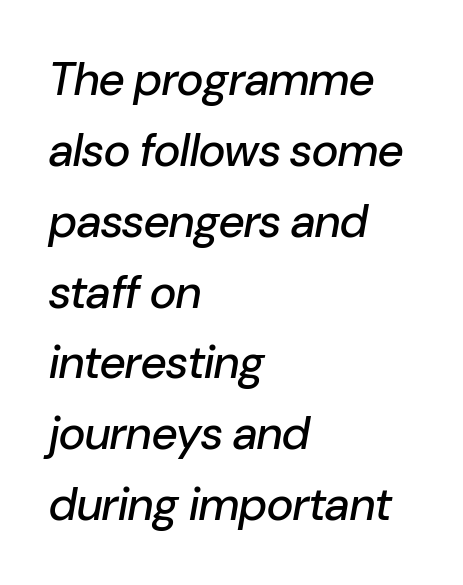
The image shows 46 px text type, italic (leaning right); set left-aligned, normal line spacing (1.54x), normal letter spacing, not underlined; low stroke contrast and a medium x-height.
